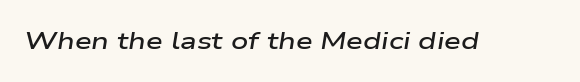
The glyphs are unaccompanied by any horizontal stroke below them. Caption: standard tracking, unaltered. Heft: intermediate — a semibold. Notice how the stems are inclined rather than vertical — that's the hallmark of italics.
